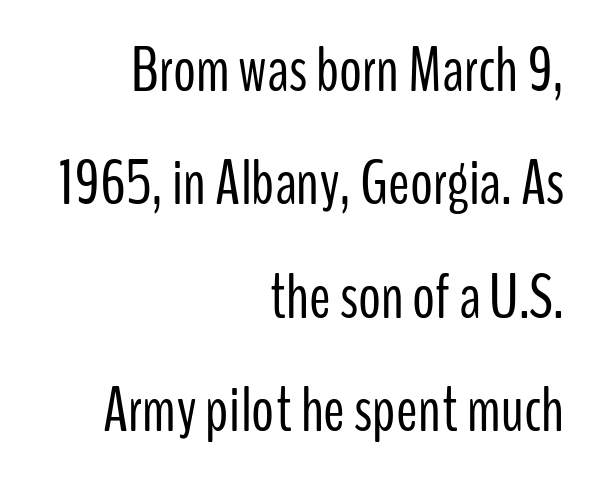
{"serif": "no", "italic": "no", "bold": "no", "weight": "light", "width": "condensed", "stroke_contrast": "low", "x_height": "medium", "monospaced": "no", "underline": "no", "align": "right", "line_spacing_ratio": 1.77, "letter_spacing": "normal", "letter_spacing_em": 0.0, "glyph_px": 64}
